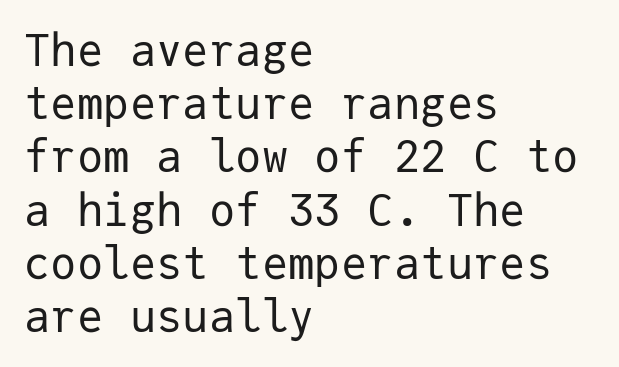
The foot of each line stays bare and open. Heaviness? Minimal to ordinary, like unemphasized prose. Horizontally, the lines are justified to the leading edge only. You could count columns in this text — the font is strictly monospaced. Standard letterfit; no display-style spreading of the glyphs.
